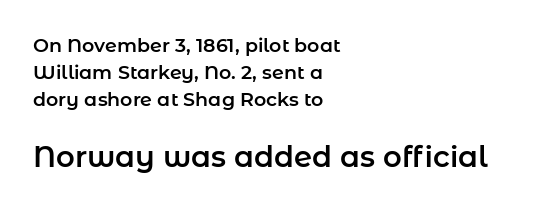
Q: Is the text italic (slanted)? A: No, it is upright.
Q: Is the typeface a serif or a sans-serif typeface? A: Sans-serif.
Q: Is the text underlined? A: No.
Q: How is the paragraph aligned? A: Left-aligned.
Q: Is the spacing between letters normal or unusually wide? A: Normal.
Q: Is the spacing between lines tight, normal or loose? A: Normal.
Q: Which block of text is set in a larger size, the first (top) or the second (bottom)? A: The second (bottom) one.
Q: Width (condensed, normal, or wide)? A: Normal.
Q: Stroke contrast? A: Low.
Q: x-height? A: Medium.
Q: Monospaced? A: No.
